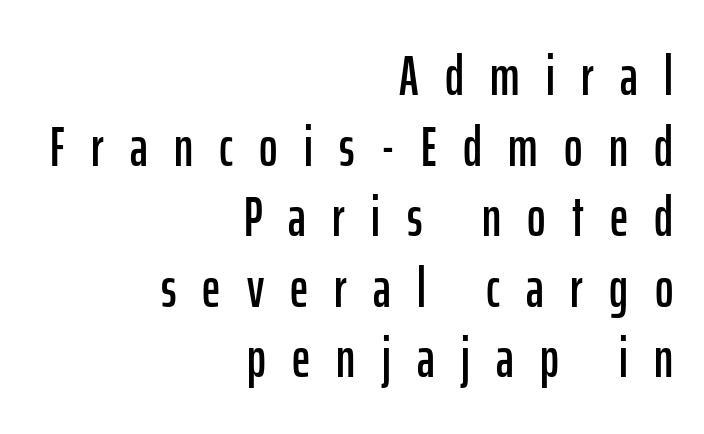
Think of a printed novel: that variable character pitch is what you see here. Compared with typical paragraphs, the rows here are spaced about the same. All the whitespace from short lines collects on the left. The foot of each line stays bare and open. The designer went with a sans here, leaving each stem footless. Inter-character spacing is expanded well beyond the font's built-in metrics.
